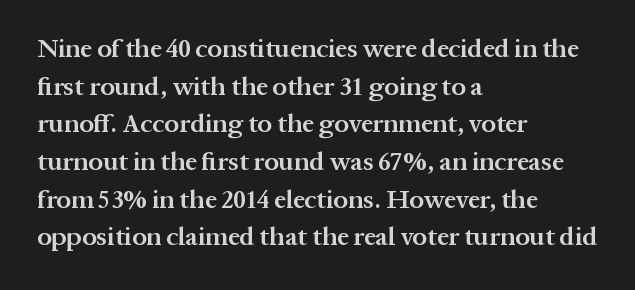
The image shows 26 px text type, upright; set left-aligned, normal line spacing (1.45x), normal letter spacing, not underlined.
